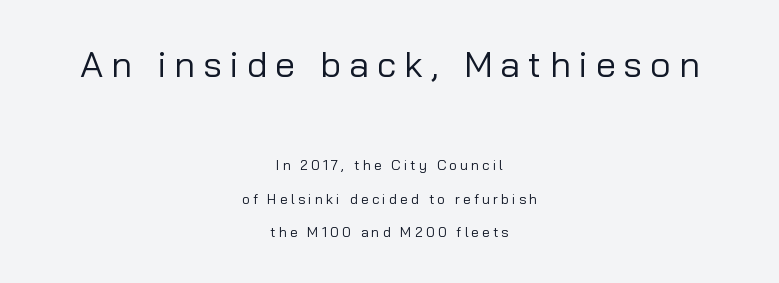
The image shows 36 px regular-weight sans-serif type, upright; set centered, loose line spacing (2.4x), unusually wide letter spacing (+0.22 em), not underlined; the first (top) block is 2.57x larger; low stroke contrast and a medium x-height.
